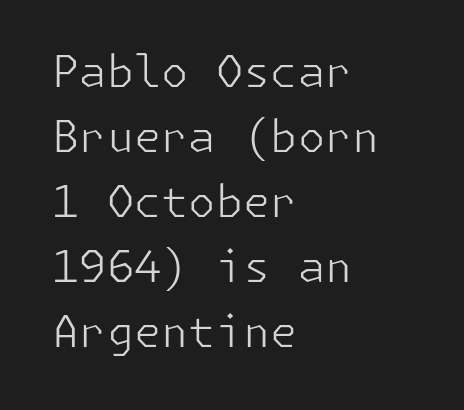
{"serif": "no", "italic": "no", "bold": "no", "weight": "light", "width": "normal", "stroke_contrast": "low", "x_height": "medium", "underline": "no", "align": "left", "line_spacing": "normal", "line_spacing_ratio": 1.48, "letter_spacing": "normal", "letter_spacing_em": 0.0, "glyph_px": 44}
